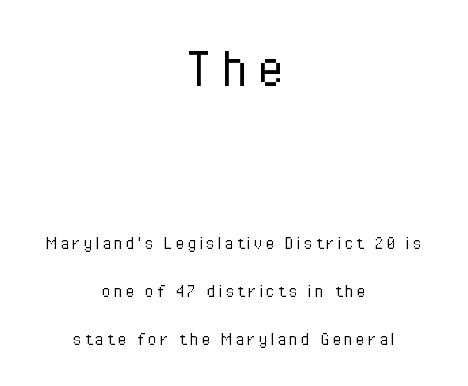
The image shows 61 px light, condensed sans-serif type, upright; set centered, loose line spacing (2.41x), not underlined; the first (top) block is 3.05x larger; low stroke contrast and a medium x-height.
